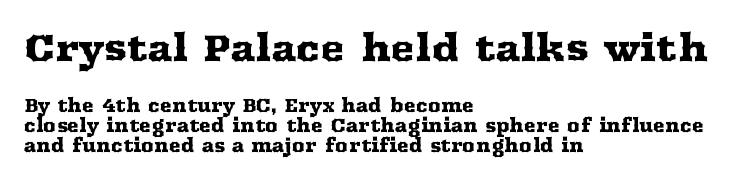
{"serif": "yes", "italic": "no", "width": "wide", "stroke_contrast": "medium", "x_height": "medium", "monospaced": "no", "underline": "no", "align": "left", "line_spacing": "tight", "line_spacing_ratio": 1.1, "letter_spacing": "normal", "letter_spacing_em": 0.0, "larger_block": "first", "size_ratio": 2.06, "glyph_px": 37}
